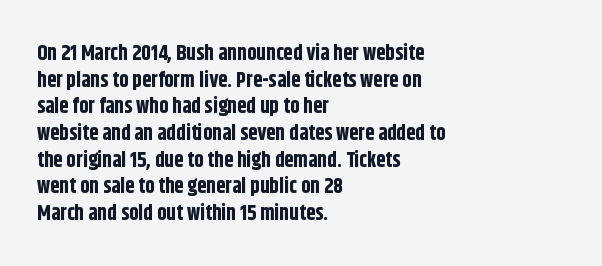
Q: Is the text bold? A: Yes.
Q: Is the text italic (slanted)? A: No, it is upright.
Q: Is the text underlined? A: No.
Q: How is the paragraph aligned? A: Left-aligned.
Q: Is the spacing between letters normal or unusually wide? A: Normal.
Q: Is the spacing between lines tight, normal or loose? A: Normal.
